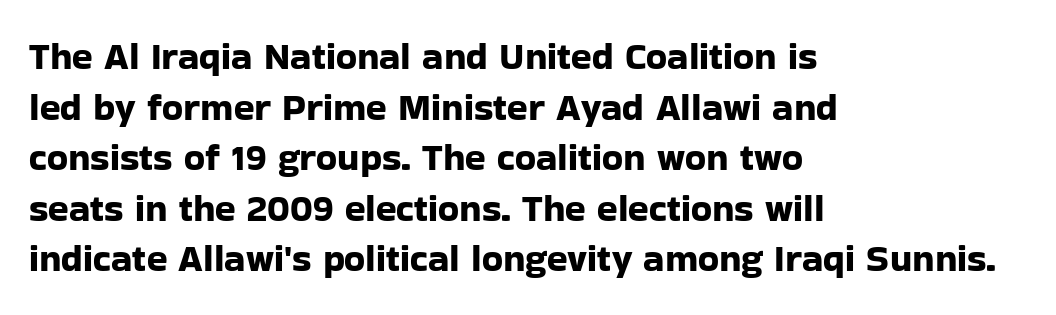
{"serif": "no", "italic": "no", "width": "normal", "stroke_contrast": "low", "x_height": "medium", "monospaced": "no", "underline": "no", "align": "left", "line_spacing": "normal", "line_spacing_ratio": 1.33, "letter_spacing": "normal", "letter_spacing_em": 0.0, "glyph_px": 38}
